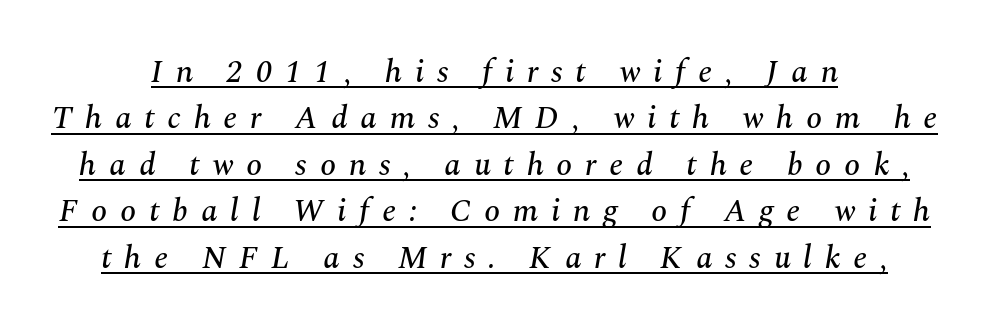
The image shows 32 px serif type, italic (leaning right); set centered, normal line spacing (1.45x), unusually wide letter spacing (+0.4 em), underlined; medium stroke contrast and a medium x-height.
